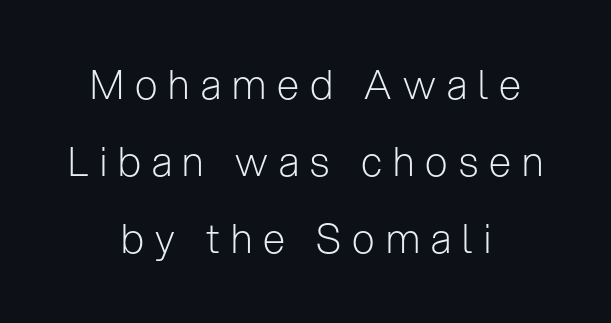
Q: Is the text bold? A: No.
Q: Is the text italic (slanted)? A: No, it is upright.
Q: Is the typeface a serif or a sans-serif typeface? A: Sans-serif.
Q: Is the text underlined? A: No.
Q: How is the paragraph aligned? A: Centered.
Q: Is the spacing between letters normal or unusually wide? A: Unusually wide.
Q: Is the spacing between lines tight, normal or loose? A: Loose.
Q: Width (condensed, normal, or wide)? A: Normal.
Q: Stroke contrast? A: Low.
Q: x-height? A: Medium.
Q: Monospaced? A: No.
